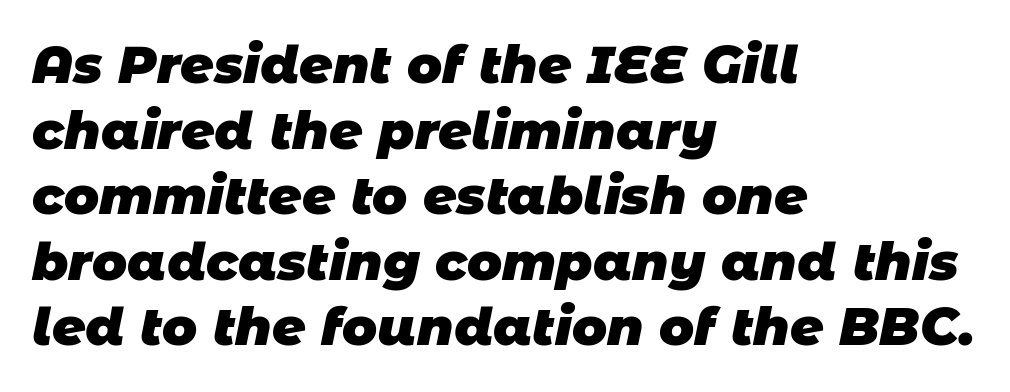
{"serif": "no", "bold": "yes", "weight": "heavy", "width": "normal", "stroke_contrast": "low", "x_height": "large", "monospaced": "no", "underline": "no", "align": "left", "line_spacing": "normal", "line_spacing_ratio": 1.26, "letter_spacing": "normal", "letter_spacing_em": 0.0, "glyph_px": 52}
